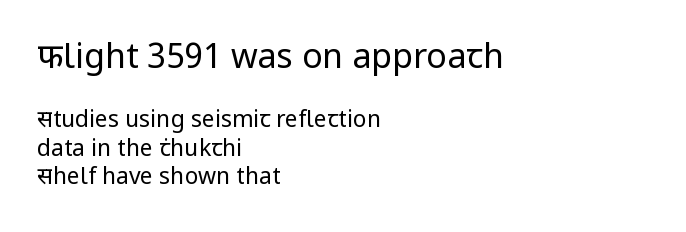
The passage shown is typed in a proportional face where columns would drift. I'd call this a sans setting — the letters go barefoot. Is the block centered? No — it sits flush against the left margin. Character size in the leading block exceeds that of the trailing block.
